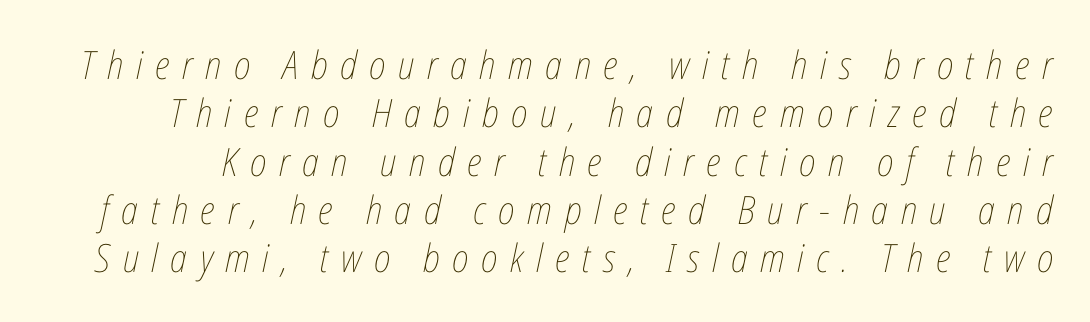
The image shows 39 px thin, condensed type, italic (leaning right); set line spacing 1.24x, unusually wide letter spacing (+0.32 em), not underlined; low stroke contrast and a medium x-height.
